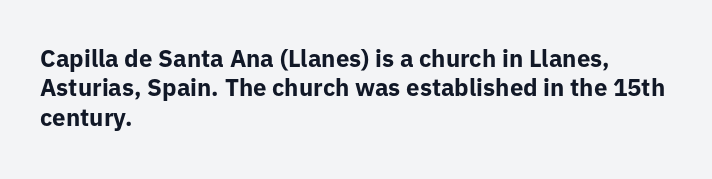
Check the space under the baseline: it is left empty. Words appear dense and cohesive because spacing is normal. Summary of weight: heavy, a full bold. Caption: multi-line text, flush left, ragged right.
